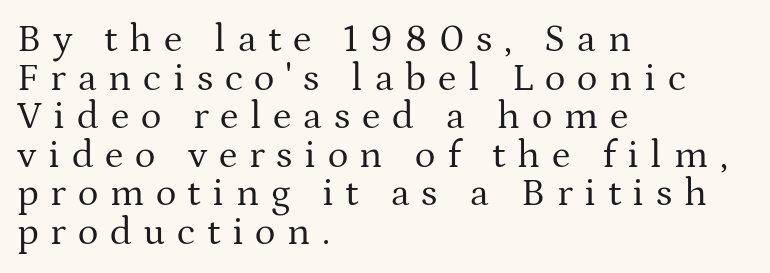
The image shows 39 px regular-weight serif type, upright; set left-aligned, tight line spacing (0.99x), unusually wide letter spacing (+0.3 em), not underlined; medium stroke contrast and a medium x-height.
